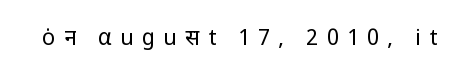
Q: Is the text bold? A: No.
Q: Is the text italic (slanted)? A: No, it is upright.
Q: Is the text underlined? A: No.
Q: Is the spacing between letters normal or unusually wide? A: Unusually wide.
